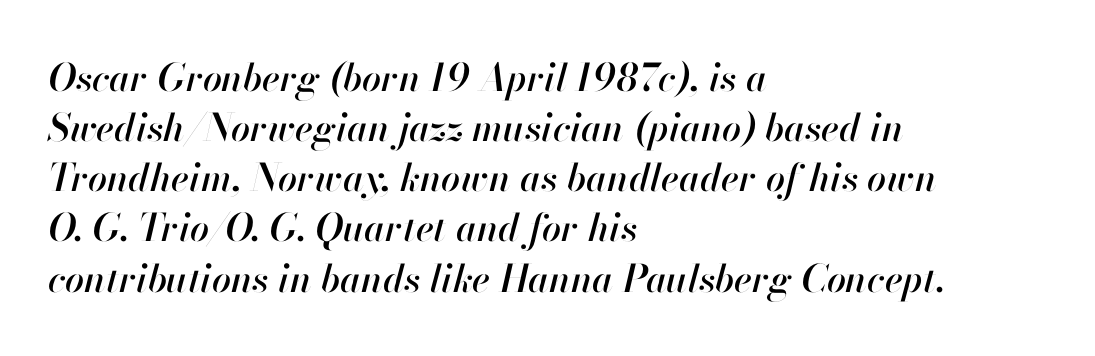
Q: Is the text italic (slanted)? A: Yes, it leans right by about 13 degrees.
Q: Is the text underlined? A: No.
Q: How is the paragraph aligned? A: Left-aligned.
Q: Is the spacing between letters normal or unusually wide? A: Normal.
Q: Is the spacing between lines tight, normal or loose? A: Normal.
Q: Width (condensed, normal, or wide)? A: Normal.
Q: Stroke contrast? A: High.
Q: x-height? A: Small.
Q: Monospaced? A: No.
